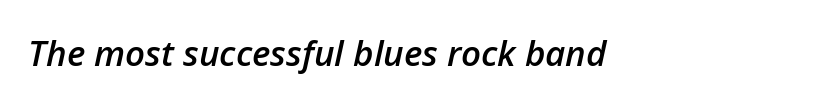
Q: Is the text bold? A: Semi-bold.
Q: Is the text italic (slanted)? A: Yes, it leans right by about 12 degrees.
Q: Is the text underlined? A: No.
Q: How is the paragraph aligned? A: Left-aligned.
Q: Is the spacing between letters normal or unusually wide? A: Normal.
Q: Width (condensed, normal, or wide)? A: Normal.
Q: Stroke contrast? A: Low.
Q: x-height? A: Medium.
Q: Monospaced? A: No.
